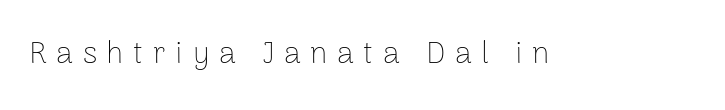
The image shows 31 px thin sans-serif type, upright; set unusually wide letter spacing (+0.31 em), not underlined; low stroke contrast and a medium x-height.
